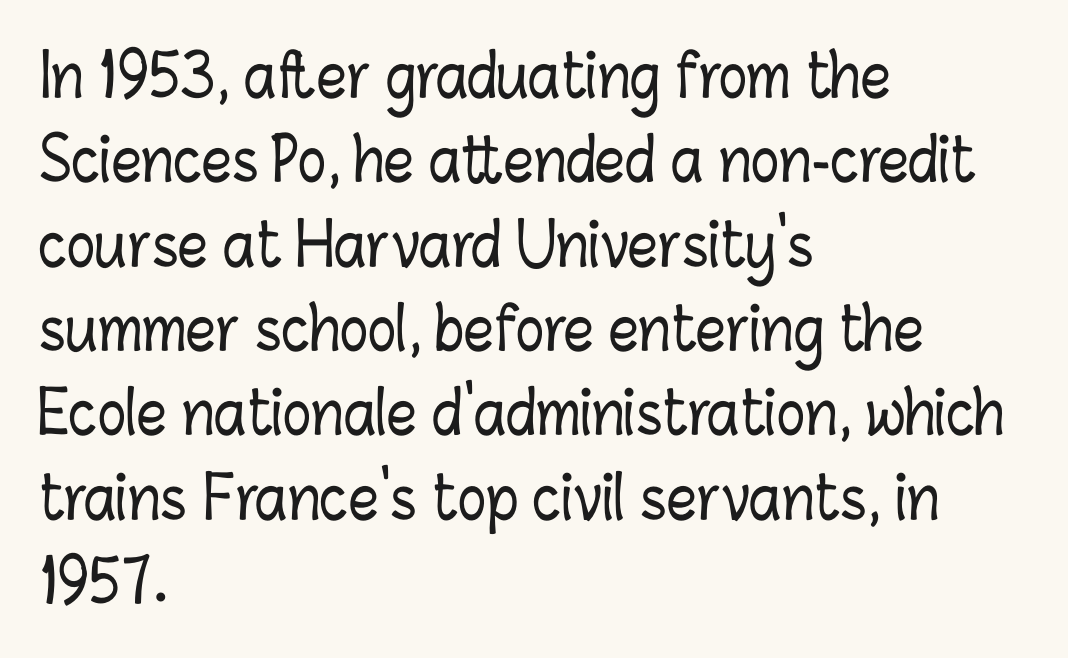
The image shows 59 px condensed type, upright; set left-aligned, normal line spacing (1.43x), normal letter spacing, not underlined; low stroke contrast and a medium x-height.
